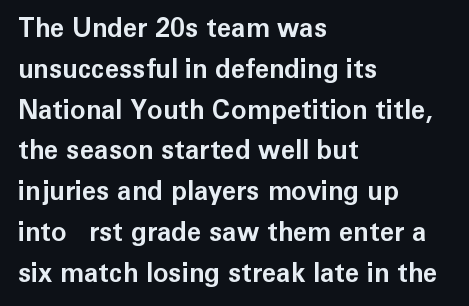
Q: Is the text bold? A: Yes.
Q: Is the text italic (slanted)? A: No, it is upright.
Q: Is the text underlined? A: No.
Q: How is the paragraph aligned? A: Left-aligned.
Q: Is the spacing between letters normal or unusually wide? A: Normal.
Q: Is the spacing between lines tight, normal or loose? A: Normal.
